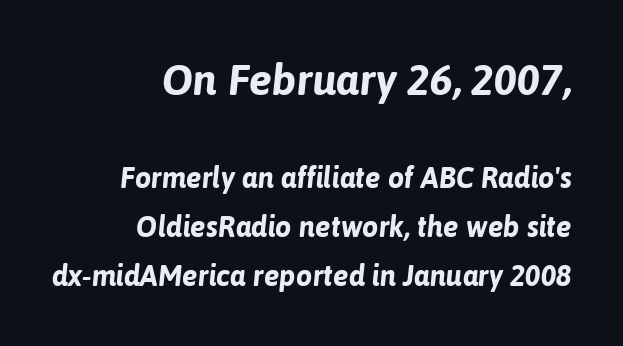
The image shows 43 px bold type, italic (leaning right); set right-aligned, normal line spacing (1.69x), normal letter spacing, not underlined; the first (top) block is 1.48x larger; low stroke contrast and a medium x-height.
